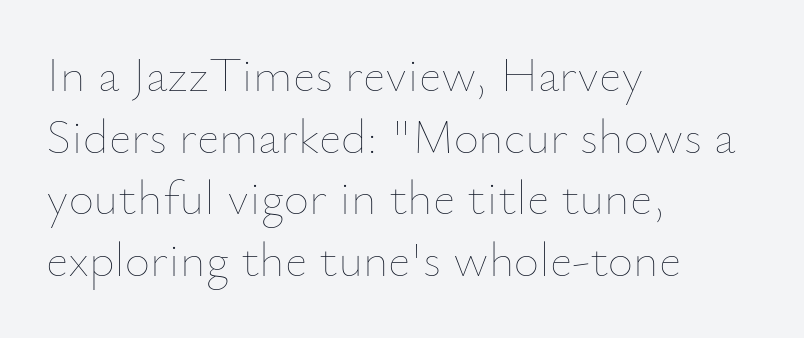
{"italic": "no", "bold": "no", "weight": "thin", "width": "normal", "stroke_contrast": "low", "x_height": "small", "monospaced": "no", "underline": "no", "align": "left", "line_spacing": "normal", "line_spacing_ratio": 1.26, "letter_spacing": "normal", "letter_spacing_em": 0.0, "glyph_px": 49}
